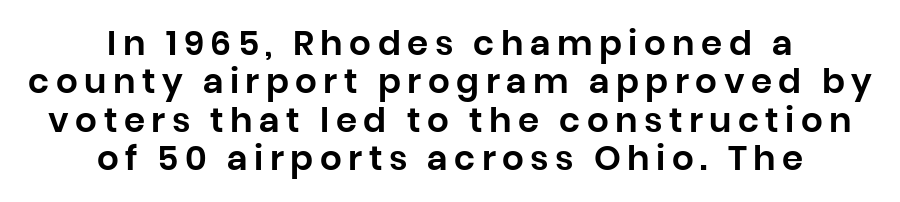
The passage shown stacks its lines with hardly any gap. A clean baseline with only descenders dipping below it. This sample uses an upright cut, with every glyph sitting square on the baseline. This sample uses a sans-serif face.
